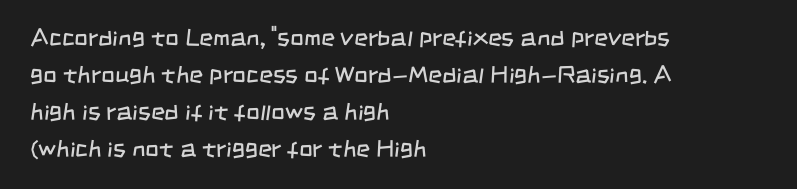
Glance below the letters and you will spot only blank space. The weight tops out at a normal text grade. Caption: standard tracking, unaltered. Short and long lines alike share a common starting point at left.
